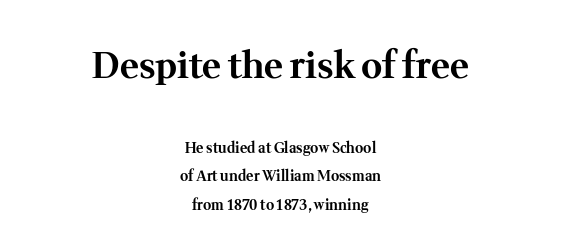
The image shows 36 px bold serif type, upright; set centered, loose line spacing (2.03x), normal letter spacing, not underlined; the first (top) block is 2.57x larger; medium stroke contrast and a medium x-height.
